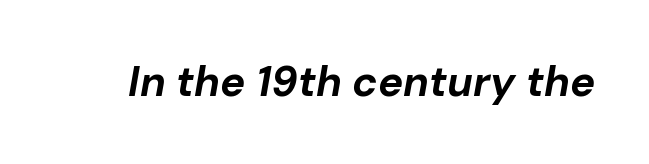
Nobody touched the tracking dial on this one. Note the varied advance widths — an 'i' is clearly narrower than an 'm'. Is the type bold? Yes — the strokes are clearly thick and heavy. In terms of posture, this sample is oblique. Lines of text with bare space underneath.
